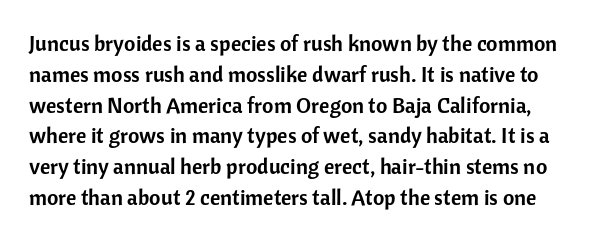
The image shows 22 px text type, upright; set normal line spacing (1.4x), normal letter spacing, not underlined.
